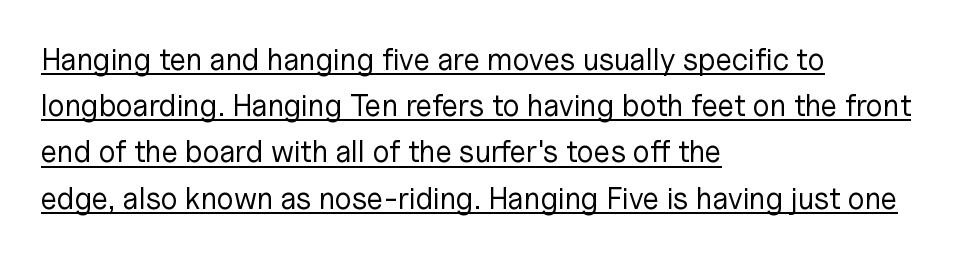
{"serif": "no", "italic": "no", "bold": "no", "weight": "regular", "width": "normal", "stroke_contrast": "low", "x_height": "medium", "monospaced": "no", "underline": "yes", "align": "left", "line_spacing": "normal", "line_spacing_ratio": 1.54, "letter_spacing": "normal", "letter_spacing_em": 0.0, "glyph_px": 30}
